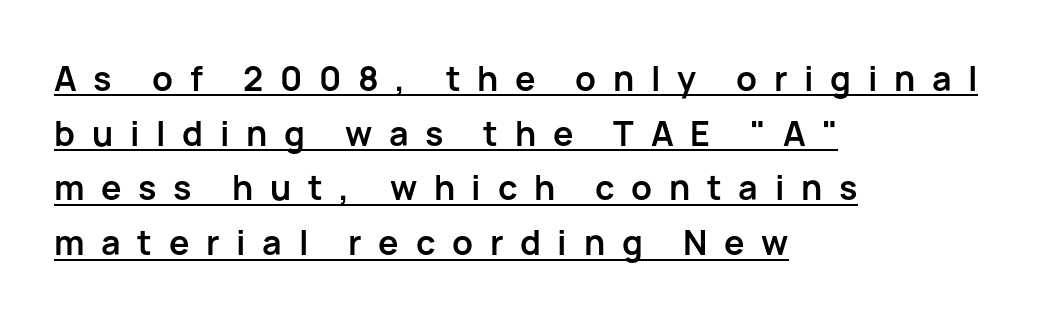
Horizontally, the lines are justified to the leading edge only. Do the characters align in a grid? No, the font is proportional. Nope, no serifs anywhere on these letters. Words appear elongated and porous because spacing is wide. Beneath each row of characters lies a ruled line. Strong, thick strokes mark this as bold type.
